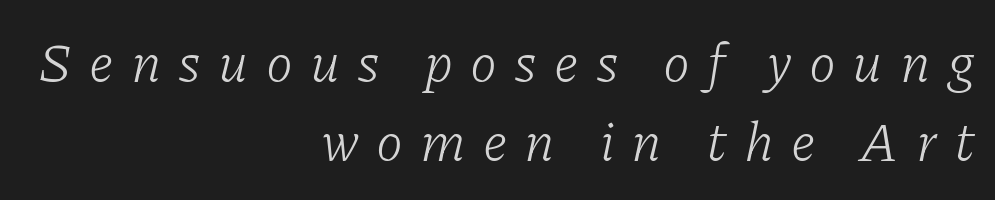
{"serif": "yes", "italic": "yes", "lean": "right", "slant_degrees": 11, "bold": "no", "weight": "light", "width": "normal", "stroke_contrast": "low", "x_height": "medium", "monospaced": "no", "underline": "no", "align": "right", "line_spacing": "normal", "line_spacing_ratio": 1.44, "letter_spacing": "wide", "letter_spacing_em": 0.31, "glyph_px": 55}
